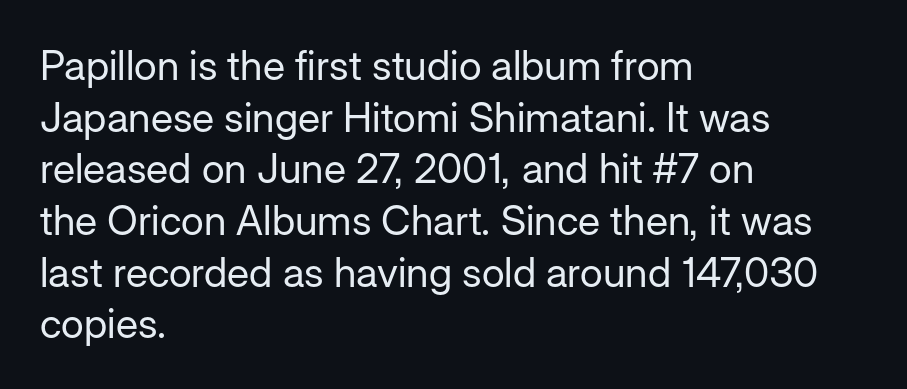
The image shows 41 px regular-weight sans-serif type, upright; set left-aligned, normal line spacing (1.26x), normal letter spacing, not underlined; low stroke contrast and a medium x-height.
